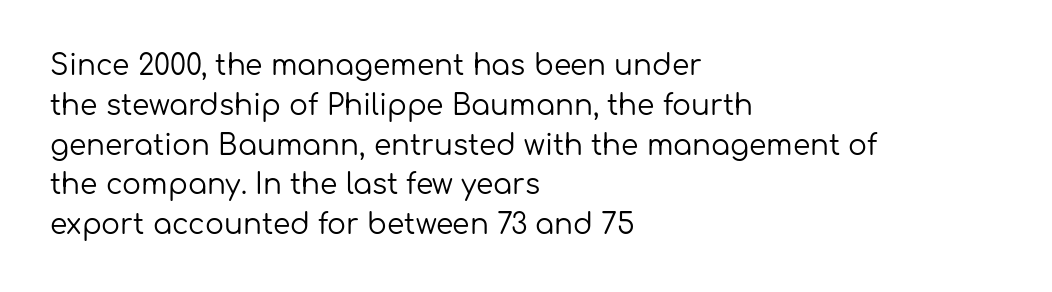
Q: Is the text bold? A: No.
Q: Is the text italic (slanted)? A: No, it is upright.
Q: Is the typeface a serif or a sans-serif typeface? A: Sans-serif.
Q: Is the text underlined? A: No.
Q: How is the paragraph aligned? A: Left-aligned.
Q: Is the spacing between letters normal or unusually wide? A: Normal.
Q: Is the spacing between lines tight, normal or loose? A: Normal.
Q: Width (condensed, normal, or wide)? A: Normal.
Q: Stroke contrast? A: Low.
Q: x-height? A: Medium.
Q: Monospaced? A: No.
